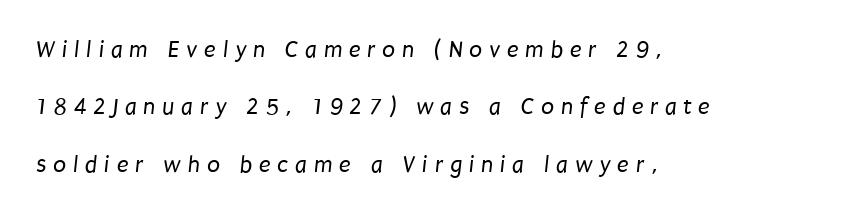
The lines are spread far apart with generous leading. The letters look calm and open, with moderate or lighter stems. Unmarked baselines from the first word to the last. Short note: letters widely spaced.
